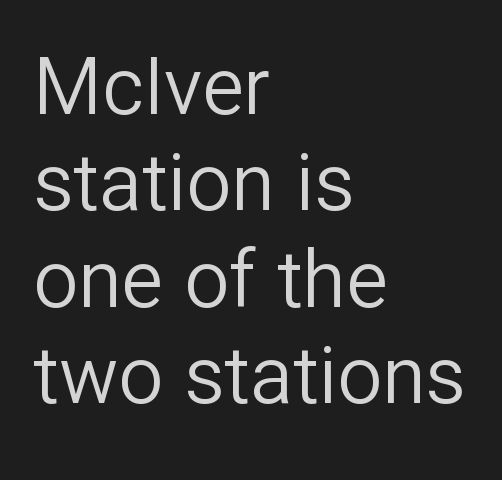
{"serif": "no", "italic": "no", "bold": "no", "weight": "regular", "width": "normal", "stroke_contrast": "low", "x_height": "medium", "monospaced": "no", "underline": "no", "align": "left", "line_spacing_ratio": 1.22, "letter_spacing": "normal", "letter_spacing_em": 0.0, "glyph_px": 79}
